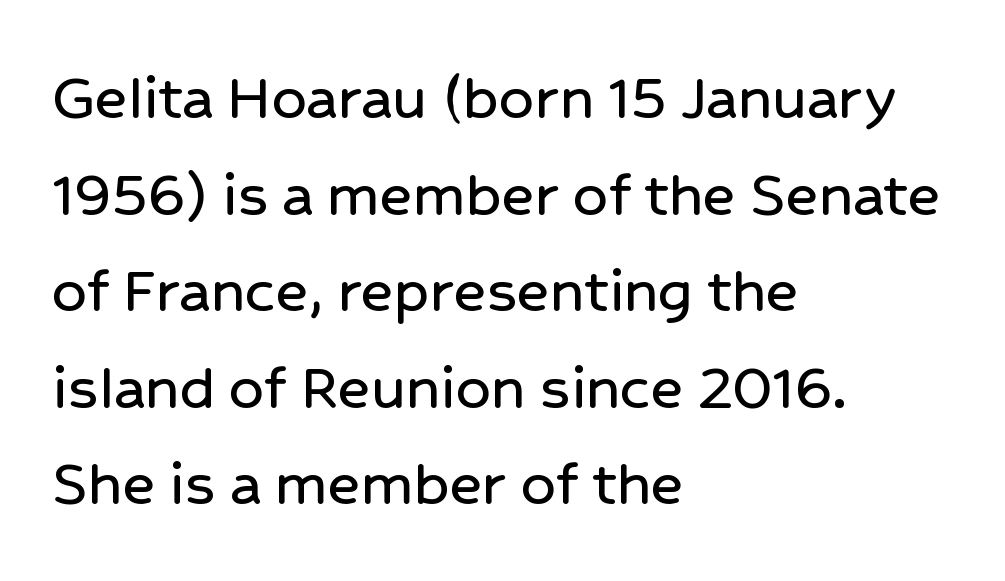
{"serif": "no", "italic": "no", "width": "normal", "stroke_contrast": "low", "x_height": "medium", "monospaced": "no", "underline": "no", "align": "left", "line_spacing": "normal", "line_spacing_ratio": 1.4, "letter_spacing": "normal", "letter_spacing_em": 0.0, "glyph_px": 69}
